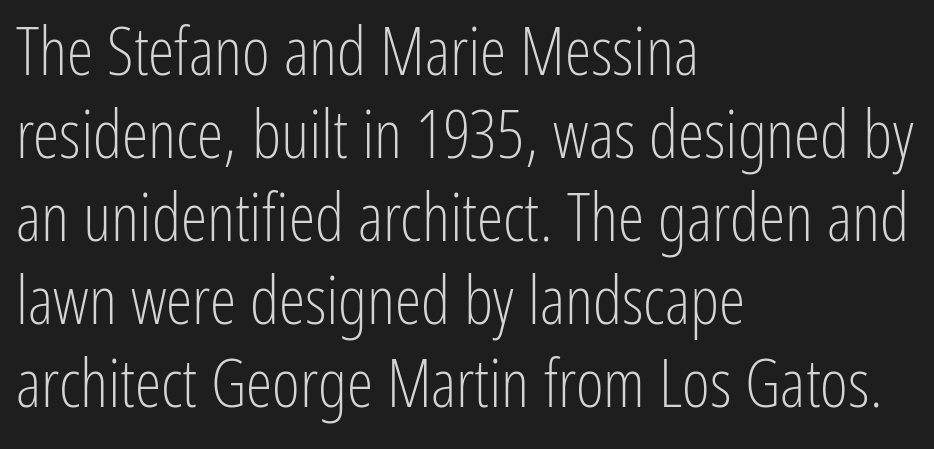
Here the glyphs are tracked normally, forming tight word shapes. The passage shown is typed in a proportional face where columns would drift. The face looks like a standard text weight, possibly lighter. A student would call this left alignment; a typographer would say flush left, rag right.
